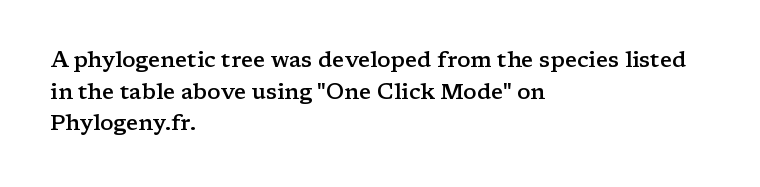
{"italic": "no", "bold": "semi", "underline": "no", "align": "left", "line_spacing": "normal", "line_spacing_ratio": 1.44, "letter_spacing": "normal", "letter_spacing_em": 0.0, "glyph_px": 22}
